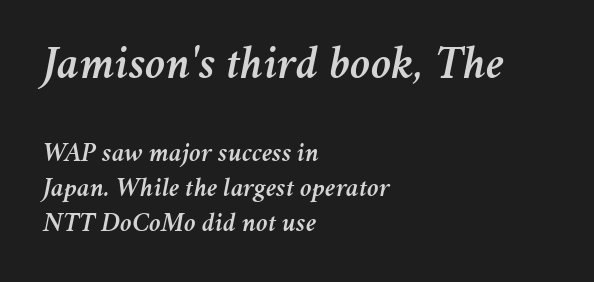
Here the glyphs are tracked normally, forming tight word shapes. Slanted lettering throughout. Alignment: flush left. You get the large type first, then a drop to smaller type. The face used here is proportionally spaced, like ordinary book or web type. Rule under the text: the space is simply empty.
